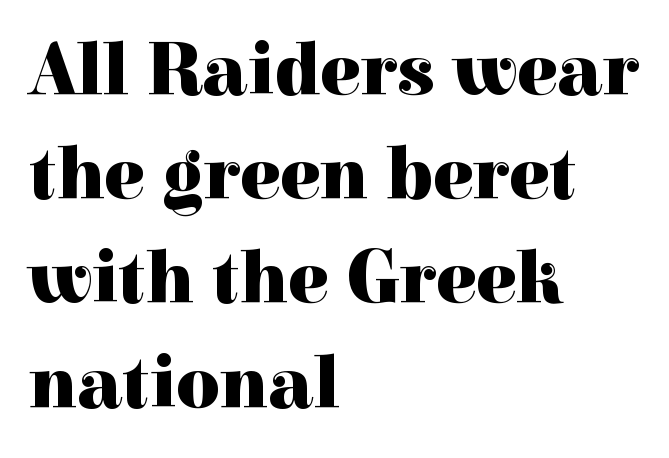
{"serif": "yes", "italic": "no", "bold": "yes", "weight": "heavy", "width": "normal", "x_height": "medium", "monospaced": "no", "underline": "no", "align": "left", "line_spacing": "normal", "line_spacing_ratio": 1.39, "letter_spacing": "normal", "letter_spacing_em": 0.0, "glyph_px": 75}
